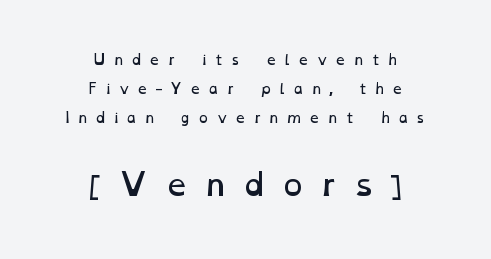
Q: Is the text bold? A: No.
Q: Is the text underlined? A: No.
Q: How is the paragraph aligned? A: Centered.
Q: Is the spacing between letters normal or unusually wide? A: Unusually wide.
Q: Is the spacing between lines tight, normal or loose? A: Loose.
Q: Which block of text is set in a larger size, the first (top) or the second (bottom)? A: The second (bottom) one.
Q: Width (condensed, normal, or wide)? A: Wide.
Q: Stroke contrast? A: Low.
Q: x-height? A: Medium.
Q: Monospaced? A: No.
